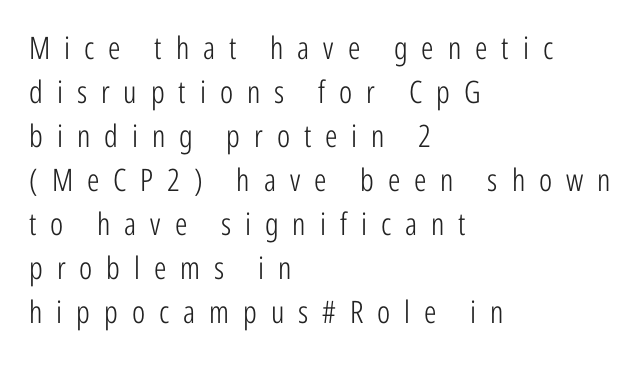
Q: Is the text bold? A: No.
Q: Is the text italic (slanted)? A: No, it is upright.
Q: Is the typeface a serif or a sans-serif typeface? A: Sans-serif.
Q: Is the text underlined? A: No.
Q: How is the paragraph aligned? A: Left-aligned.
Q: Is the spacing between letters normal or unusually wide? A: Unusually wide.
Q: Is the spacing between lines tight, normal or loose? A: Normal.
Q: Width (condensed, normal, or wide)? A: Condensed.
Q: Stroke contrast? A: Low.
Q: x-height? A: Medium.
Q: Monospaced? A: No.
